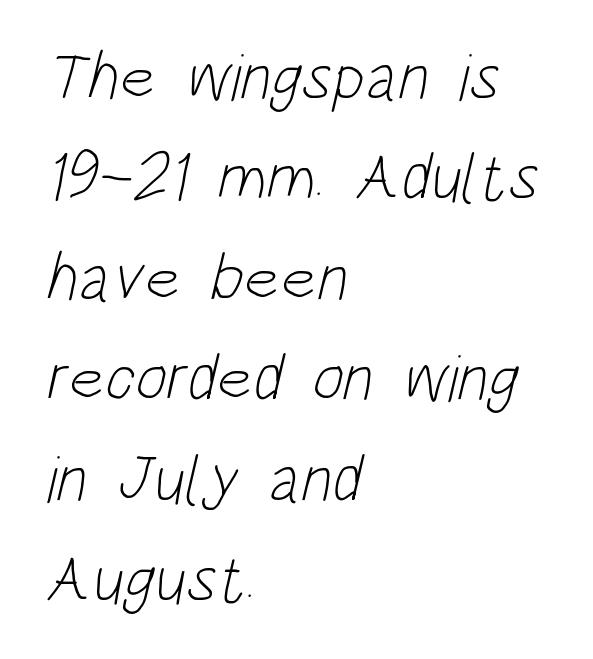
Q: Is the text bold? A: No.
Q: Is the typeface a serif or a sans-serif typeface? A: Sans-serif.
Q: Is the text underlined? A: No.
Q: How is the paragraph aligned? A: Left-aligned.
Q: Is the spacing between letters normal or unusually wide? A: Normal.
Q: Is the spacing between lines tight, normal or loose? A: Normal.
Q: Width (condensed, normal, or wide)? A: Condensed.
Q: Stroke contrast? A: Low.
Q: x-height? A: Large.
Q: Monospaced? A: No.
